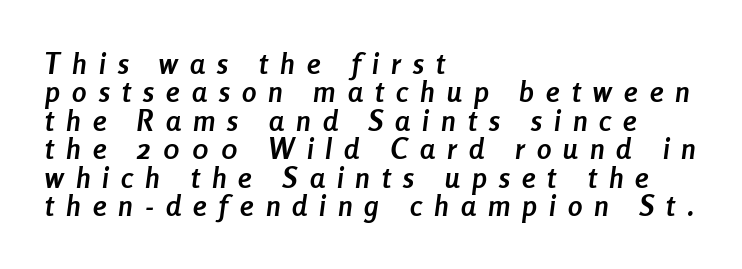
{"italic": "yes", "lean": "right", "slant_degrees": 8, "bold": "yes", "weight": "semibold", "width": "condensed", "stroke_contrast": "low", "x_height": "medium", "monospaced": "no", "underline": "no", "align": "left", "line_spacing": "tight", "line_spacing_ratio": 0.98, "letter_spacing": "wide", "letter_spacing_em": 0.42, "glyph_px": 29}
